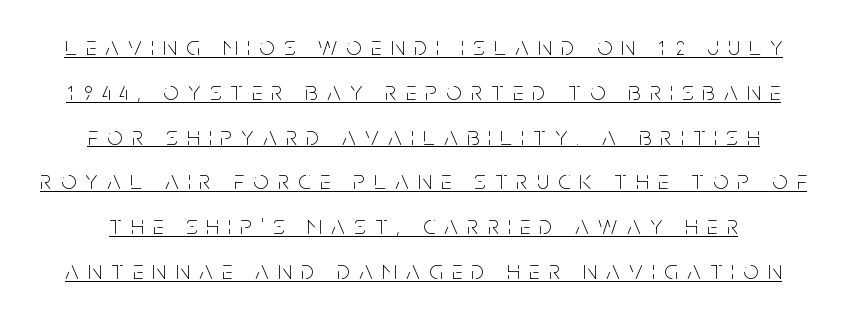
Q: Is the text bold? A: No.
Q: Is the text italic (slanted)? A: No, it is upright.
Q: Is the text underlined? A: Yes.
Q: Is the spacing between letters normal or unusually wide? A: Unusually wide.
Q: Is the spacing between lines tight, normal or loose? A: Normal.
